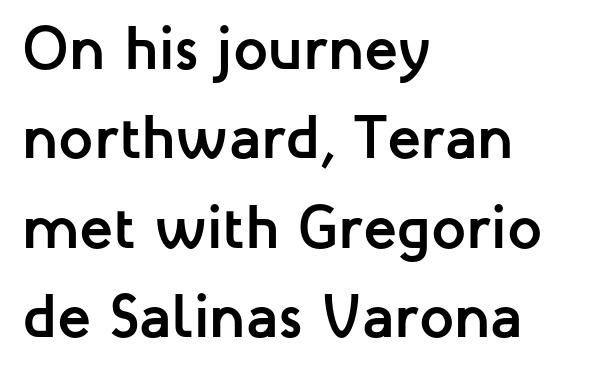
The passage shown stacks its lines at a standard gap. Is the letter spacing exaggerated? No — it looks like the ordinary default. Students, this is bold: see how much ink each stroke carries. In terms of letterform style, serifs are entirely absent.
